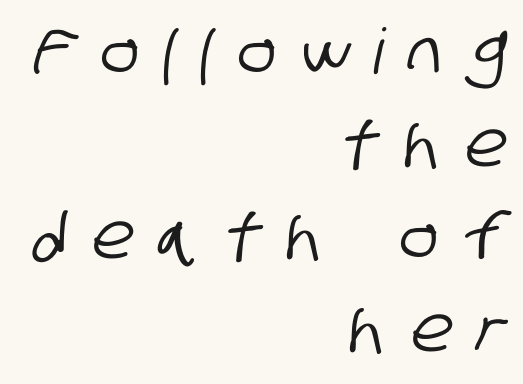
Q: Is the typeface a serif or a sans-serif typeface? A: Sans-serif.
Q: Is the text underlined? A: No.
Q: How is the paragraph aligned? A: Right-aligned.
Q: Is the spacing between letters normal or unusually wide? A: Unusually wide.
Q: Is the spacing between lines tight, normal or loose? A: Normal.
Q: Width (condensed, normal, or wide)? A: Condensed.
Q: Stroke contrast? A: Low.
Q: x-height? A: Large.
Q: Monospaced? A: No.
